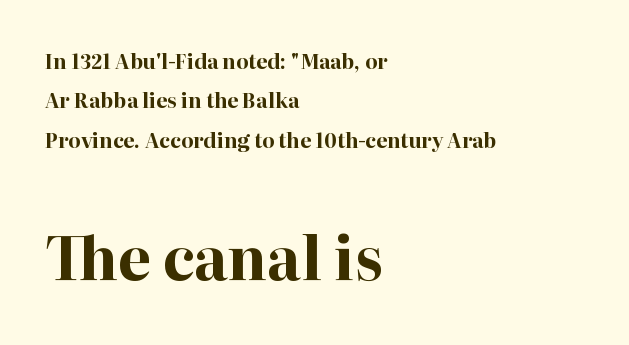
{"serif": "yes", "italic": "no", "bold": "yes", "weight": "bold", "width": "normal", "stroke_contrast": "high", "x_height": "medium", "monospaced": "no", "underline": "no", "align": "left", "line_spacing": "loose", "line_spacing_ratio": 1.97, "letter_spacing": "normal", "letter_spacing_em": 0.0, "larger_block": "second", "size_ratio": 2.95, "glyph_px": 59}
